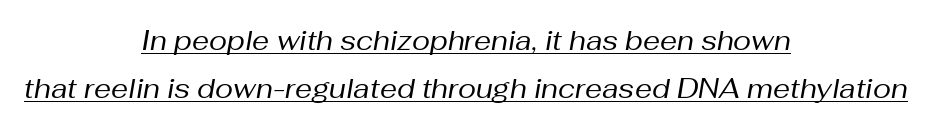
{"italic": "yes", "lean": "right", "slant_degrees": 10, "bold": "no", "underline": "yes", "align": "center", "line_spacing_ratio": 1.79, "letter_spacing": "normal", "letter_spacing_em": 0.0, "glyph_px": 27}
